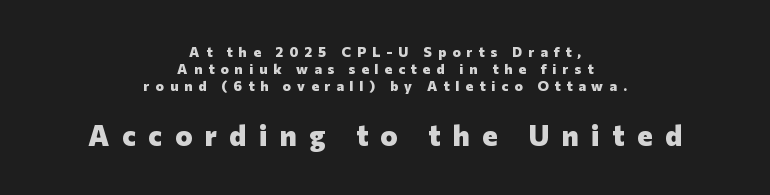
Look at the glyph heights: the lower group is clearly the bigger setting. A clean baseline with only descenders dipping below it. The passage shown has open, widely tracked lettering throughout. The rendering uses natural spacing where letterforms have individual widths.
